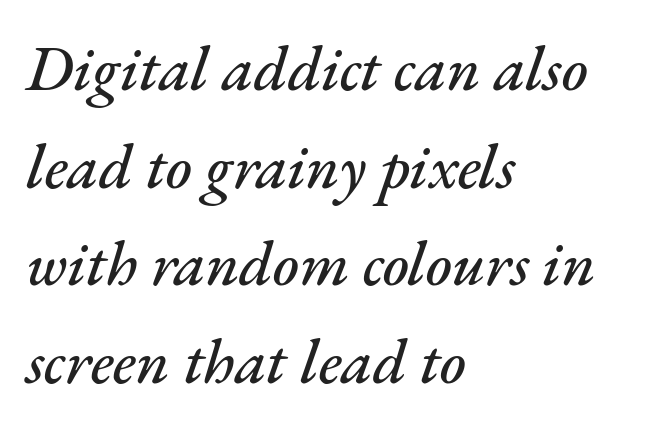
Q: Is the text italic (slanted)? A: Yes, it leans right by about 17 degrees.
Q: Is the text underlined? A: No.
Q: How is the paragraph aligned? A: Left-aligned.
Q: Is the spacing between letters normal or unusually wide? A: Normal.
Q: Is the spacing between lines tight, normal or loose? A: Normal.
Q: Width (condensed, normal, or wide)? A: Normal.
Q: Stroke contrast? A: Medium.
Q: x-height? A: Small.
Q: Monospaced? A: No.
